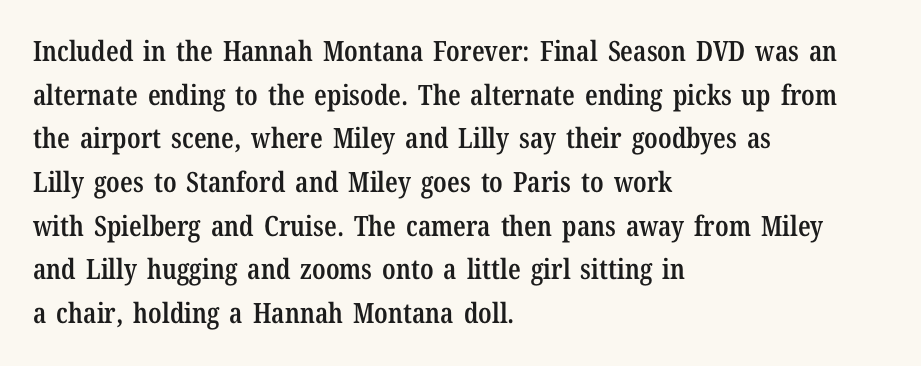
{"serif": "yes", "italic": "no", "bold": "semi", "weight": "semibold", "width": "condensed", "stroke_contrast": "low", "x_height": "medium", "monospaced": "no", "underline": "no", "align": "left", "line_spacing": "normal", "line_spacing_ratio": 1.56, "letter_spacing": "normal", "letter_spacing_em": 0.0, "glyph_px": 28}
